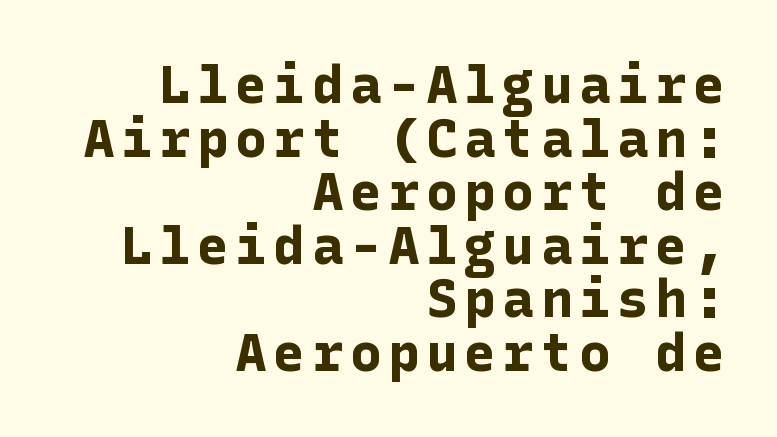
The image shows 53 px bold sans-serif type, upright; set right-aligned, tight line spacing (1.01x), not underlined; low stroke contrast and a medium x-height.
